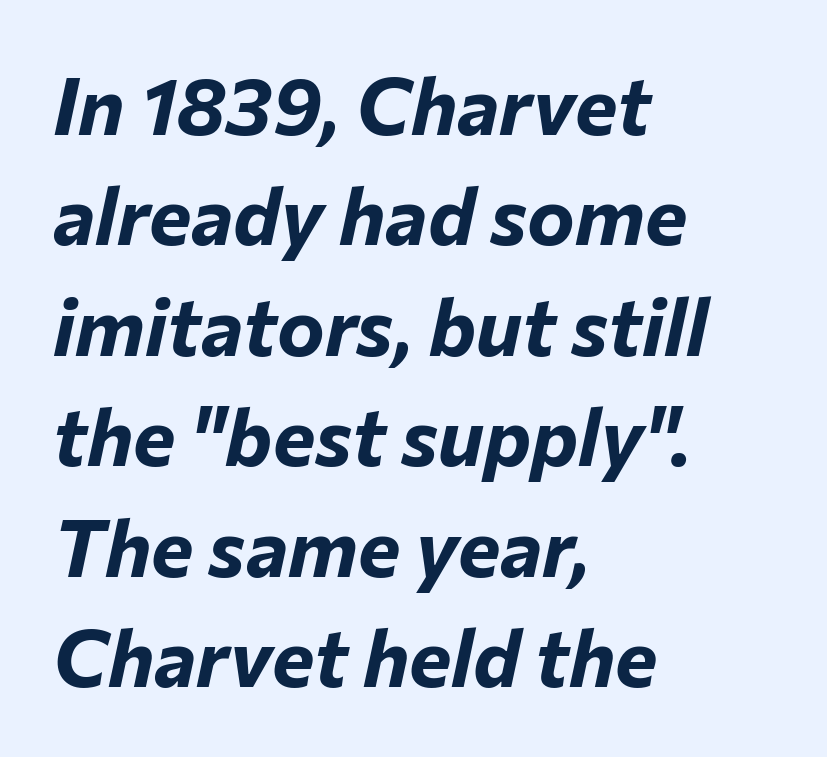
Type without underlining. The gaps between neighbouring characters are ordinary and unremarkable. Thick stems and heavy bowls — unmistakably bold. Whoever set this chose a conventional vertical rhythm. The paragraph has a hard left edge and a soft right edge.
